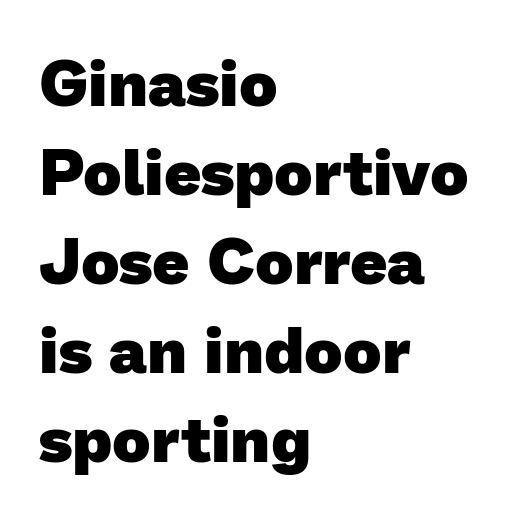
Look at the stroke-to-counter ratio: heavy, a bold. The passage shown stacks its lines at a standard gap. The specimen omits any rule beneath the text block's lines. Glyph-to-glyph distance matches everyday printed text.
